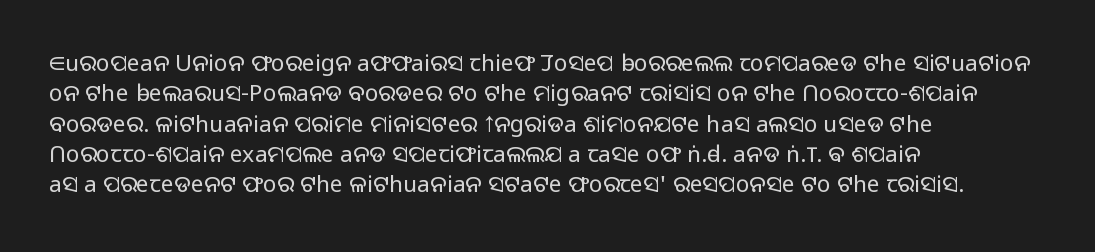
Q: Is the text bold? A: No.
Q: Is the text italic (slanted)? A: No, it is upright.
Q: Is the text underlined? A: No.
Q: How is the paragraph aligned? A: Left-aligned.
Q: Is the spacing between letters normal or unusually wide? A: Normal.
Q: Is the spacing between lines tight, normal or loose? A: Normal.
